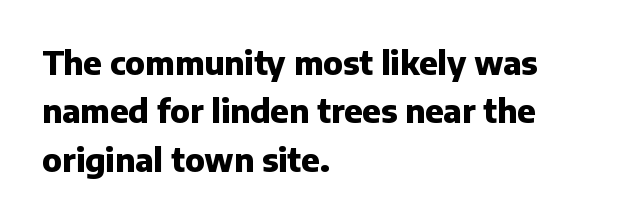
The image shows 32 px heavy sans-serif type, upright; set left-aligned, normal line spacing (1.51x), normal letter spacing, not underlined; low stroke contrast and a medium x-height.
